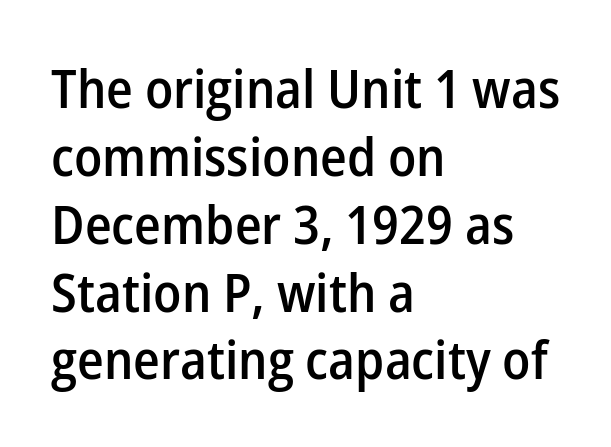
The image shows 53 px semibold sans-serif type, upright; set left-aligned, normal line spacing (1.28x), normal letter spacing, not underlined; low stroke contrast and a medium x-height.
